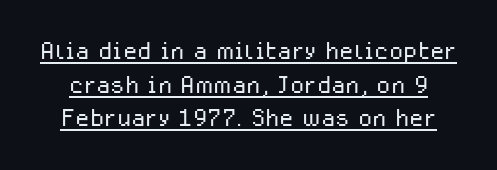
It's the straight-up-and-down kind of type. The rendering keeps characters at their native spacing. No letter is thick-stroked: the sample isn't bold. This sample has the flowing, uneven cadence of proportional lettering. Does a line run under the words? Yes, clearly.
